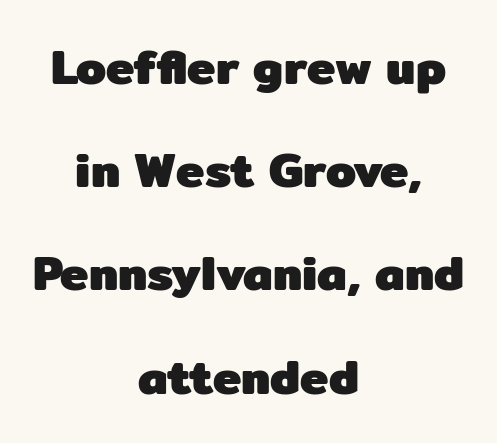
The image shows 48 px heavy sans-serif type, upright; set centered, loose line spacing (2.15x), normal letter spacing, not underlined; low stroke contrast and a medium x-height.
